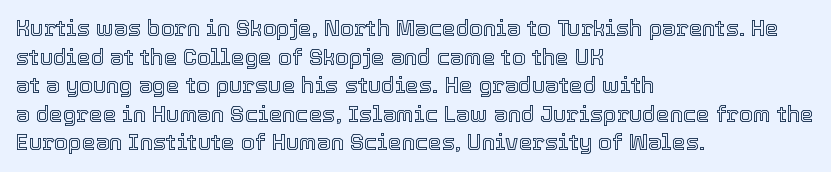
A normal amount of white space separates one row of letters from the next. Unmarked baselines from the first word to the last. These lines were composed using upright roman letters. Compared with typical body copy, the letter spacing here is the same. Line beginnings align vertically; line endings do not.
